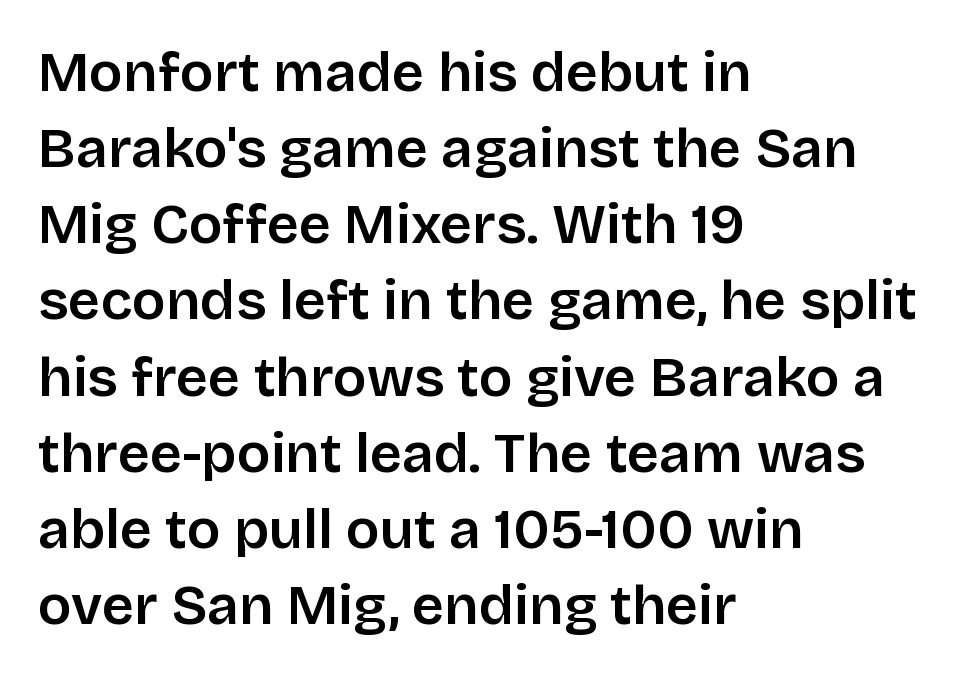
This rendering employs a face without finishing strokes, i.e., a sans-serif. Rows of type keep a routine distance in the vertical direction. A bit beefed up — I'd call it semibold rather than bold. Posture: straight, roman, zero tilt.
